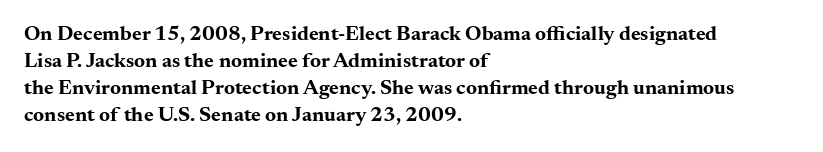
The image shows 21 px bold type, upright; set left-aligned, normal line spacing (1.29x), normal letter spacing, not underlined.
